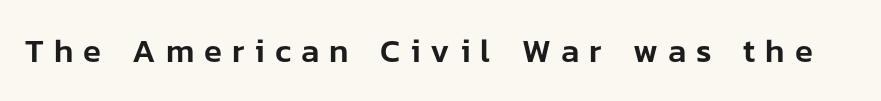
The tracking jumps out immediately: characters are airy and widely separated. The passage shown is not underscored anywhere. Does the lettering tilt? It doesn't — this is upright. The text was rendered using a sans face with plain stroke endings. A typesetter would call this proportional, since set widths differ per character.
